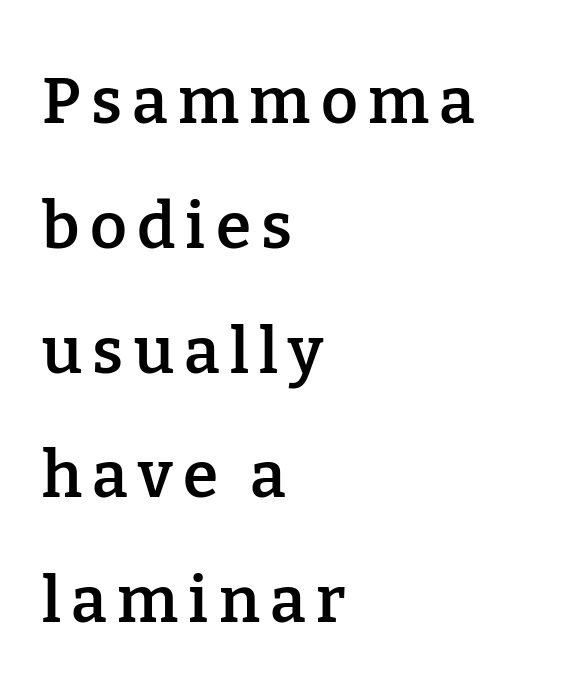
Do the letters lean? They stand straight. Summary of weight: moderately heavy, a semibold. Successive baselines arrive slowly, with a big drop between each. The paragraph has a hard left edge and a soft right edge. Each letter keeps its own natural width here, so spacing adapts to shape. Type style note: has serifs.
